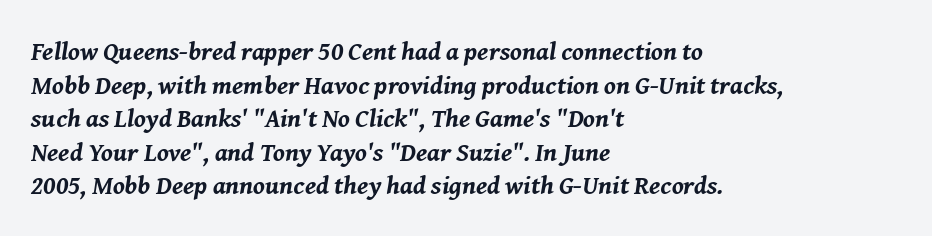
Leading matches the norm, producing a regular column. Is the type slanted? Yes — the strokes lean at a clear angle. Caption: bold face, heavy strokes. The face used here is rendered with its standard letterfit.
